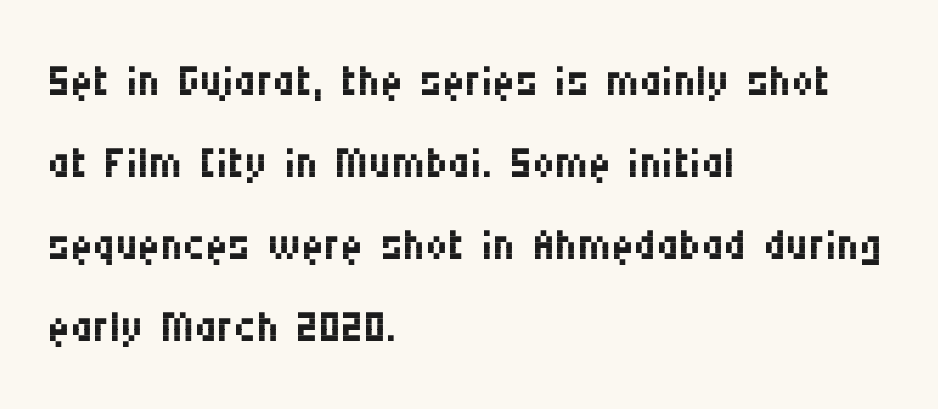
The rendering uses natural spacing where letterforms have individual widths. Lines of text with bare space underneath. Reading down the column, the eye jumps a familiar distance to each next line. This is the regular roman posture of the typeface. The lines are quadded left.
